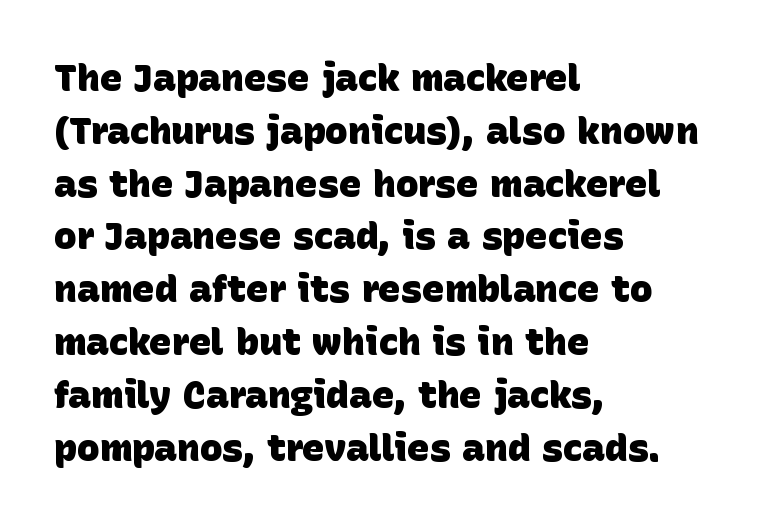
Does extra space separate the letters? No, they use regular spacing. Underlining? Definitely not there. No feet cap the strokes, marking this as sans-serif type. This sample is left-justified, so line endings fall wherever the words run out.
